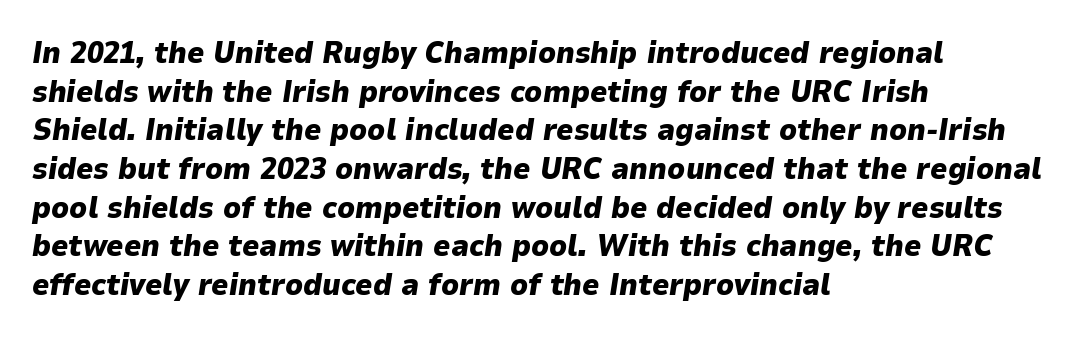
{"italic": "yes", "lean": "right", "slant_degrees": 9, "bold": "yes", "weight": "heavy", "width": "normal", "stroke_contrast": "low", "x_height": "medium", "monospaced": "no", "underline": "no", "align": "left", "line_spacing": "normal", "line_spacing_ratio": 1.29, "letter_spacing": "normal", "letter_spacing_em": 0.0, "glyph_px": 30}
